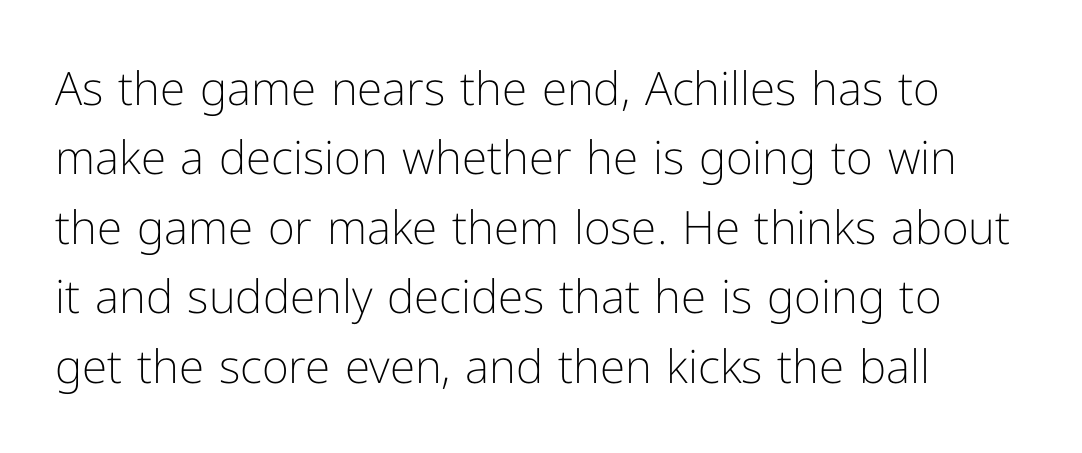
Classification — sans serif. Compared with typical body copy, the letter spacing here is the same. These lines are rendered in a variable-pitch font. Plain, unruled lines of type. The lettering stays uniformly vertical, giving the passage a roman look.
